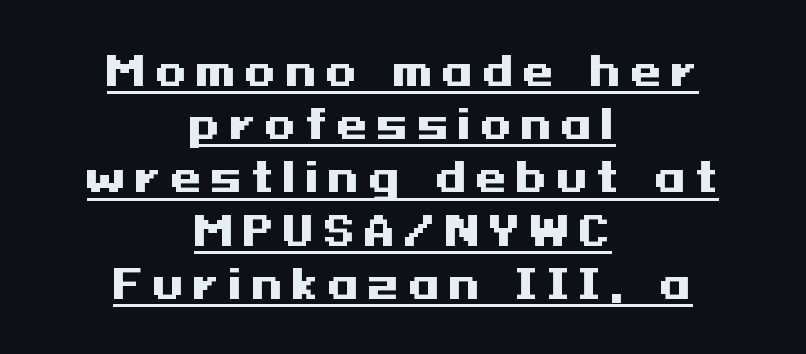
{"serif": "no", "italic": "no", "bold": "yes", "weight": "heavy", "width": "wide", "stroke_contrast": "medium", "x_height": "medium", "underline": "yes", "align": "center", "line_spacing": "normal", "line_spacing_ratio": 1.33, "letter_spacing": "wide", "letter_spacing_em": 0.23, "glyph_px": 40}
